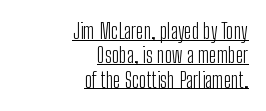
The image shows 21 px text type, upright; set right-aligned, line spacing 1.16x, normal letter spacing, underlined.
